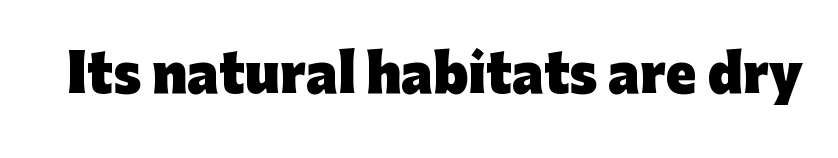
The image shows 51 px heavy sans-serif type, upright; set normal letter spacing, not underlined; low stroke contrast and a medium x-height.
